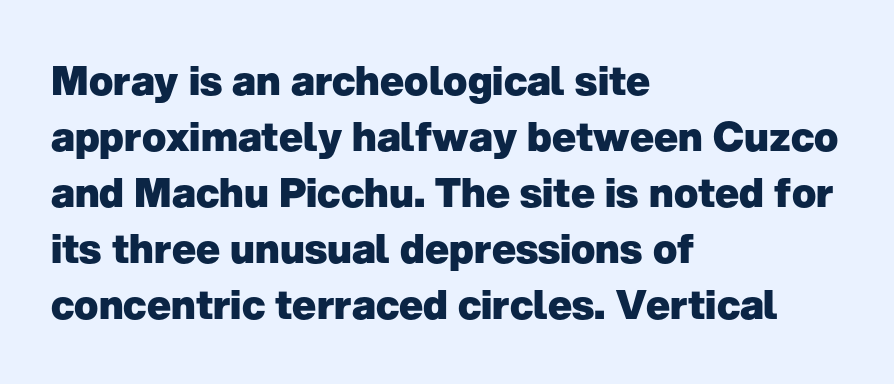
Grotesque or geometric, the face here clearly has no serifs. Look at the stroke-to-counter ratio: heavy, a bold. This sample has the flowing, uneven cadence of proportional lettering. Clear beneath every line of the passage.
